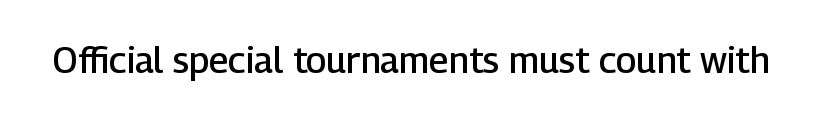
The image shows 36 px semibold sans-serif type, upright; set normal letter spacing, not underlined; low stroke contrast and a medium x-height.
